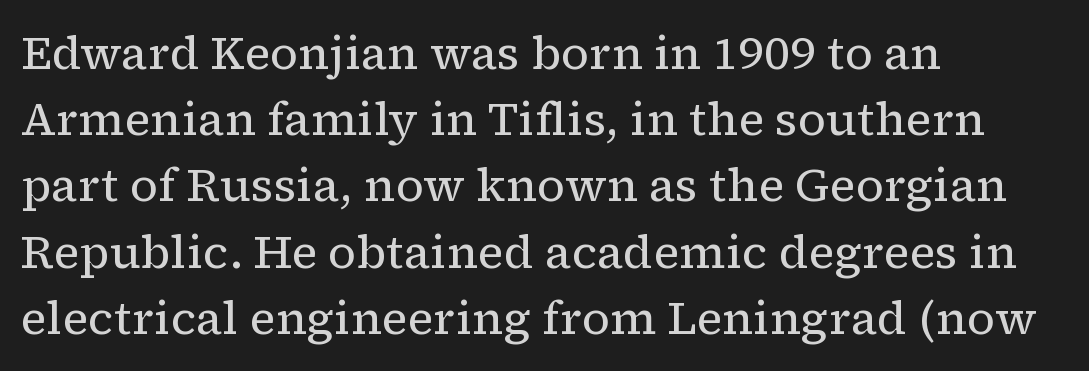
{"serif": "yes", "italic": "no", "bold": "no", "weight": "regular", "width": "normal", "stroke_contrast": "low", "x_height": "medium", "monospaced": "no", "underline": "no", "align": "left", "line_spacing": "normal", "line_spacing_ratio": 1.44, "letter_spacing": "normal", "letter_spacing_em": 0.0, "glyph_px": 46}
